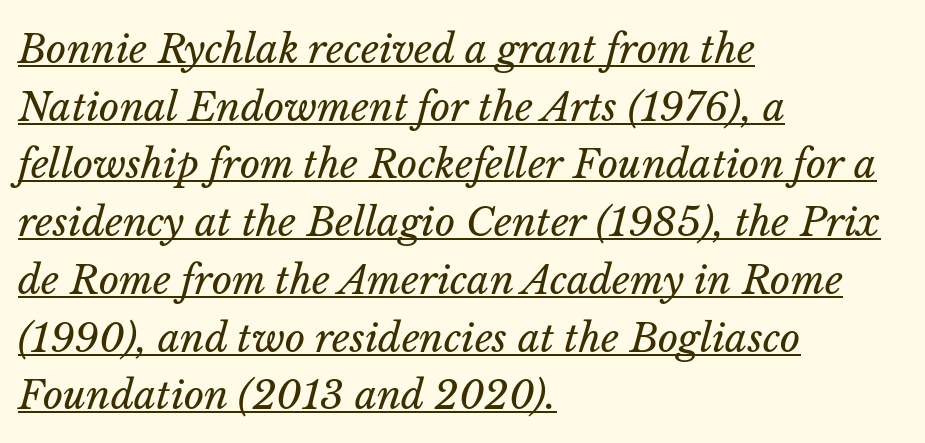
Underline: present. No extra ink here — the face is not bold. Tall strokes in this sample are angled rather than plumb. Layout note: lines flush left.
